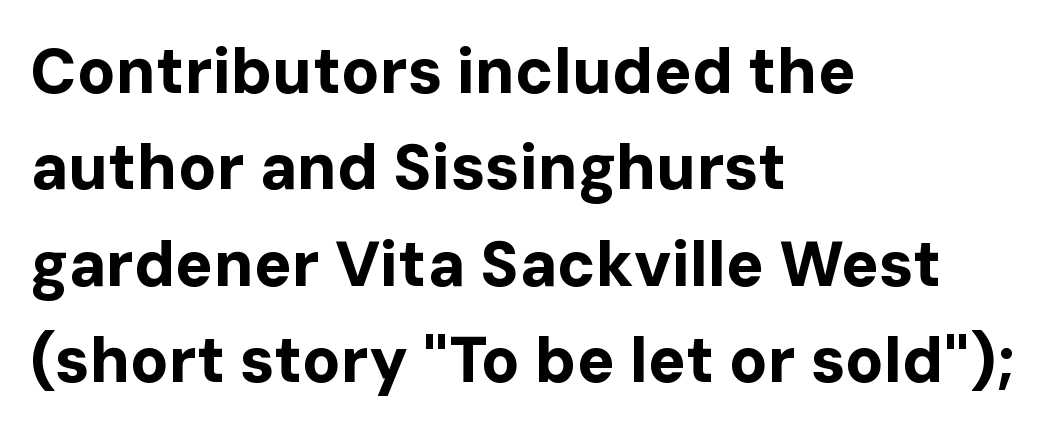
The image shows 63 px bold sans-serif type, upright; set left-aligned, normal line spacing (1.53x), normal letter spacing, not underlined; low stroke contrast and a medium x-height.
